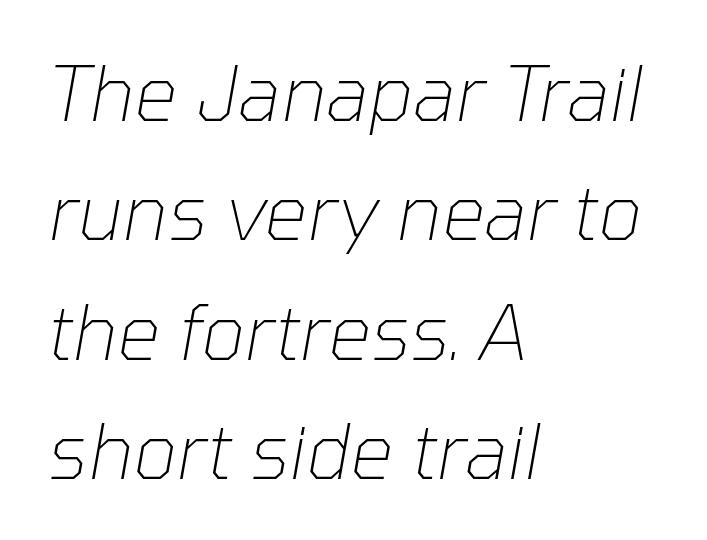
{"italic": "yes", "lean": "right", "slant_degrees": 10, "bold": "no", "weight": "thin", "width": "normal", "stroke_contrast": "low", "x_height": "medium", "monospaced": "no", "underline": "no", "align": "left", "line_spacing": "normal", "line_spacing_ratio": 1.57, "letter_spacing": "normal", "letter_spacing_em": 0.0, "glyph_px": 76}
